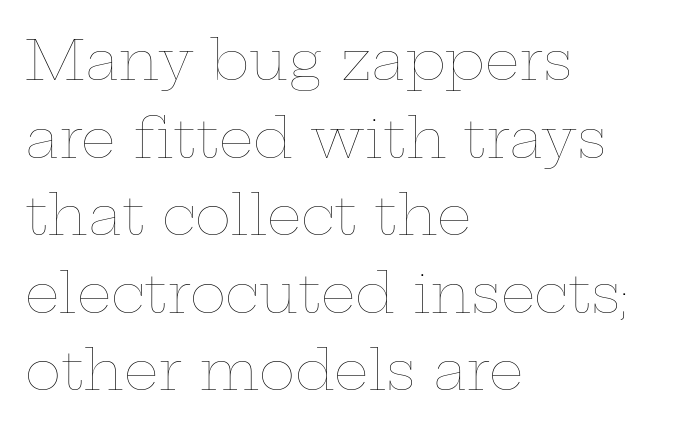
{"italic": "no", "bold": "no", "weight": "thin", "width": "wide", "stroke_contrast": "low", "x_height": "medium", "monospaced": "no", "underline": "no", "align": "left", "line_spacing": "normal", "line_spacing_ratio": 1.41, "letter_spacing": "normal", "letter_spacing_em": 0.0, "glyph_px": 55}
